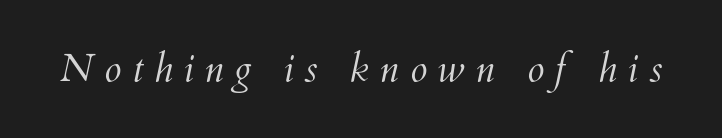
Q: Is the text bold? A: No.
Q: Is the text italic (slanted)? A: Yes, it leans right by about 12 degrees.
Q: Is the text underlined? A: No.
Q: Is the spacing between letters normal or unusually wide? A: Unusually wide.
Q: Width (condensed, normal, or wide)? A: Normal.
Q: Stroke contrast? A: Medium.
Q: x-height? A: Small.
Q: Monospaced? A: No.
